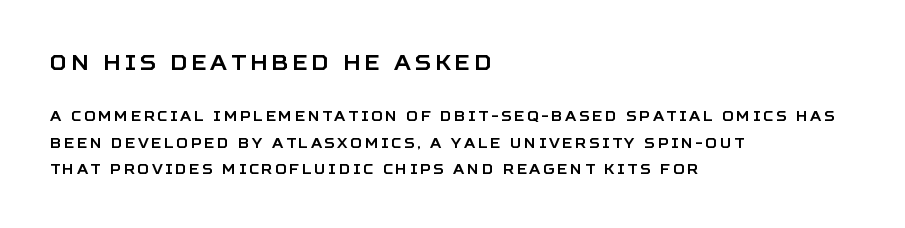
Ordinary non-slanted type is in use. These lines stack with their left ends in a neat column. The upper block of text is set noticeably larger than the block beneath it. A typesetter would call this leading open, well beyond the default. The specimen omits any rule beneath the text block's lines.
